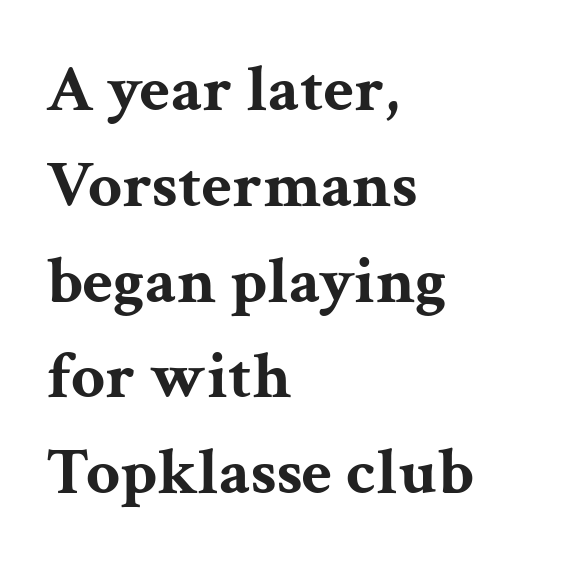
The image shows 67 px bold, wide serif type, upright; set left-aligned, normal line spacing (1.43x), normal letter spacing, not underlined; medium stroke contrast and a medium x-height.
